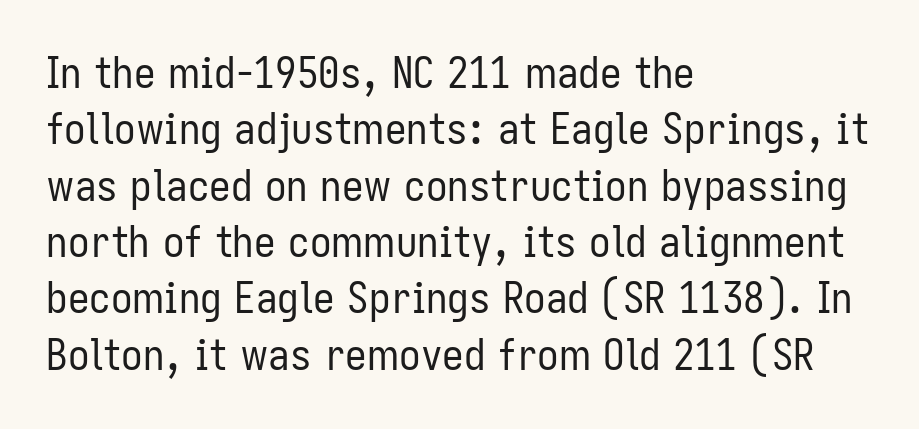
Tracking value appears to be zero — textbook default spacing. Letters rest on an invisible, unmarked baseline. Is the block centered? No — it sits flush against the left margin. Font category for this specimen: sans-serif. The letters stand straight up with perfectly vertical stems. No letter is thick-stroked: the sample isn't bold.
